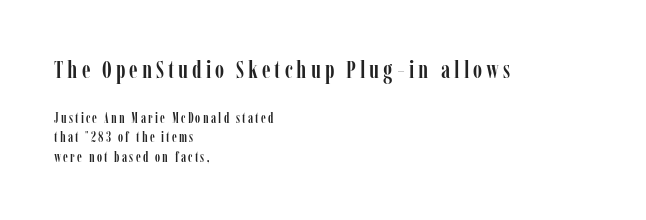
The image shows 25 px text type, upright; set left-aligned, normal line spacing (1.39x), not underlined; the first (top) block is 1.79x larger.
